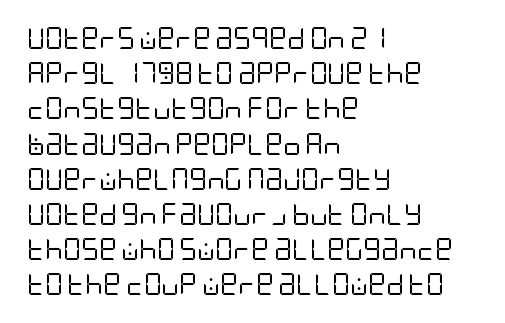
A quiet, ordinary-to-light weight characterises the typeface. Default kerning and tracking; the words read as compact shapes. These lines stack with their left ends in a neat column. The leading is moderate, giving the passage an even texture.
